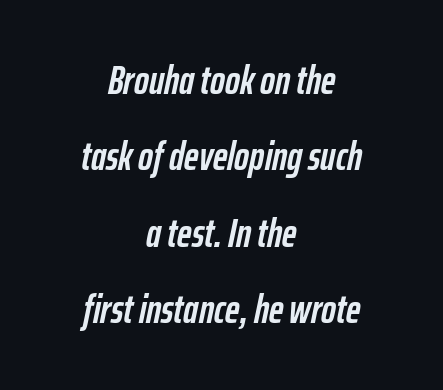
Q: Is the text bold? A: Yes.
Q: Is the text italic (slanted)? A: Yes, it leans right by about 12 degrees.
Q: Is the text underlined? A: No.
Q: How is the paragraph aligned? A: Centered.
Q: Is the spacing between letters normal or unusually wide? A: Normal.
Q: Is the spacing between lines tight, normal or loose? A: Loose.
Q: Width (condensed, normal, or wide)? A: Condensed.
Q: Stroke contrast? A: Low.
Q: x-height? A: Medium.
Q: Monospaced? A: No.
